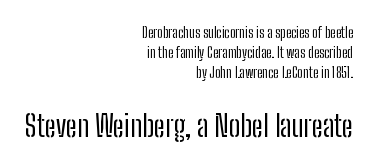
The image shows 29 px regular-weight, condensed sans-serif type, upright; set right-aligned, normal line spacing (1.44x), normal letter spacing, not underlined; the second (bottom) block is 2.07x larger; low stroke contrast and a medium x-height.
